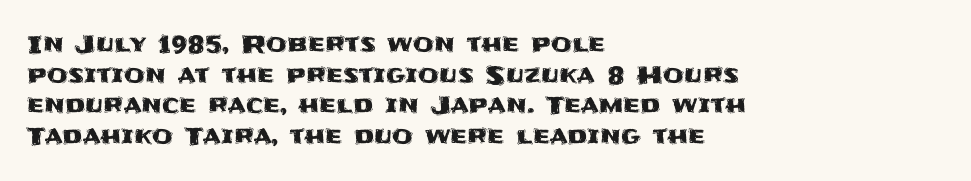
The image shows 24 px text type, upright; set left-aligned, normal line spacing (1.28x), normal letter spacing, not underlined.
